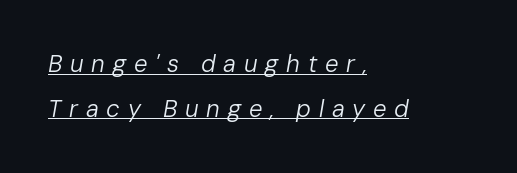
Tall strokes in this sample are angled rather than plumb. Bold? No — there's no thickening of the strokes. Every row of glyphs begins at an identical x-position on the left. There is plenty of visible air inserted between adjacent glyphs. Every word sits above its own underline.
